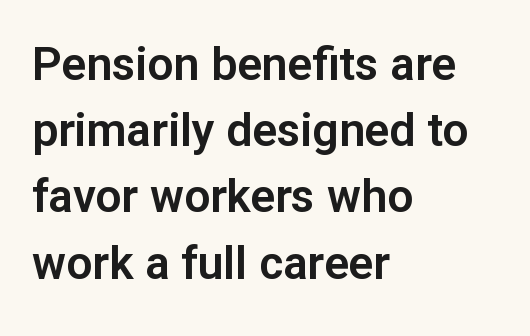
The image shows 46 px sans-serif type, upright; set left-aligned, normal line spacing (1.44x), normal letter spacing, not underlined; low stroke contrast and a medium x-height.
